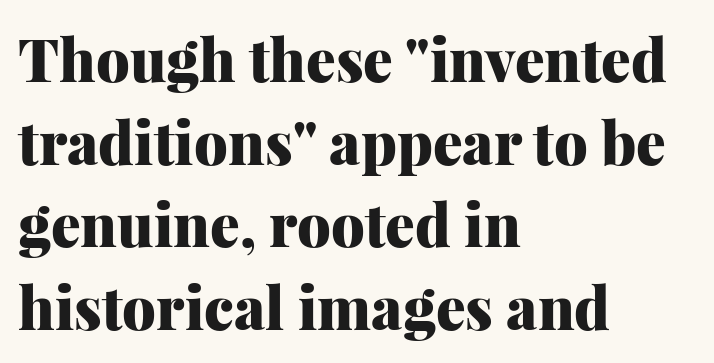
The image shows 59 px heavy serif type, upright; set left-aligned, normal line spacing (1.4x), normal letter spacing, not underlined; medium stroke contrast and a medium x-height.
